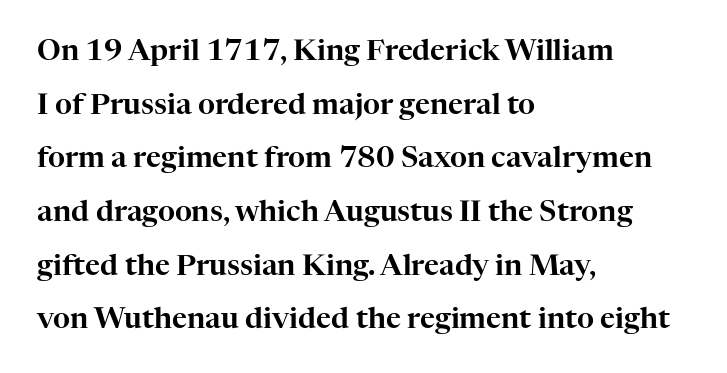
{"serif": "yes", "italic": "no", "width": "normal", "stroke_contrast": "high", "x_height": "medium", "monospaced": "no", "underline": "no", "align": "left", "line_spacing_ratio": 1.85, "letter_spacing": "normal", "letter_spacing_em": 0.0, "glyph_px": 29}
